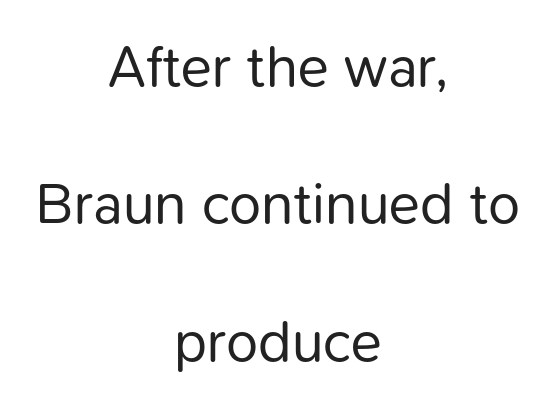
The image shows 58 px regular-weight sans-serif type, upright; set centered, loose line spacing (2.37x), normal letter spacing, not underlined; low stroke contrast and a medium x-height.
